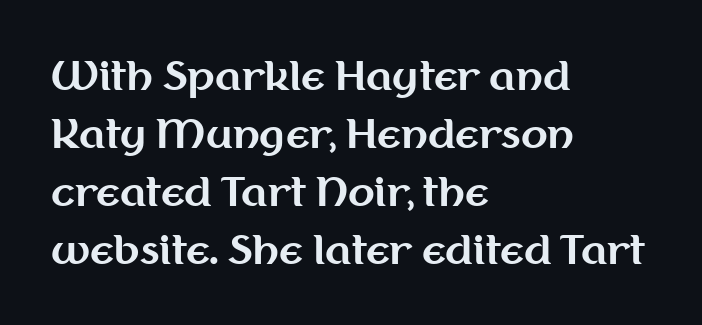
Q: Is the text bold? A: Yes.
Q: Is the text italic (slanted)? A: No, it is upright.
Q: Is the typeface a serif or a sans-serif typeface? A: Sans-serif.
Q: Is the text underlined? A: No.
Q: How is the paragraph aligned? A: Left-aligned.
Q: Is the spacing between letters normal or unusually wide? A: Normal.
Q: Is the spacing between lines tight, normal or loose? A: Normal.
Q: Width (condensed, normal, or wide)? A: Normal.
Q: Stroke contrast? A: Medium.
Q: x-height? A: Medium.
Q: Monospaced? A: No.
